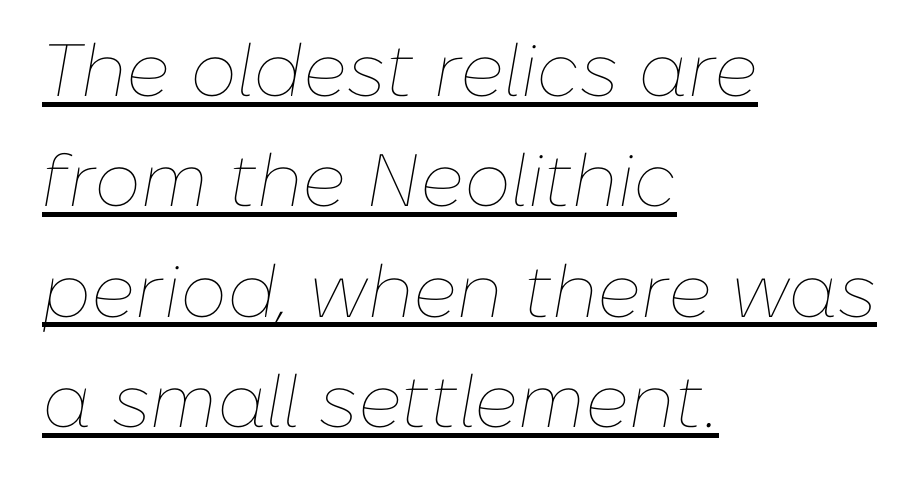
Q: Is the text bold? A: No.
Q: Is the text italic (slanted)? A: Yes, it leans right by about 10 degrees.
Q: Is the text underlined? A: Yes.
Q: How is the paragraph aligned? A: Left-aligned.
Q: Is the spacing between letters normal or unusually wide? A: Normal.
Q: Is the spacing between lines tight, normal or loose? A: Normal.
Q: Width (condensed, normal, or wide)? A: Normal.
Q: Stroke contrast? A: Low.
Q: x-height? A: Medium.
Q: Monospaced? A: No.
